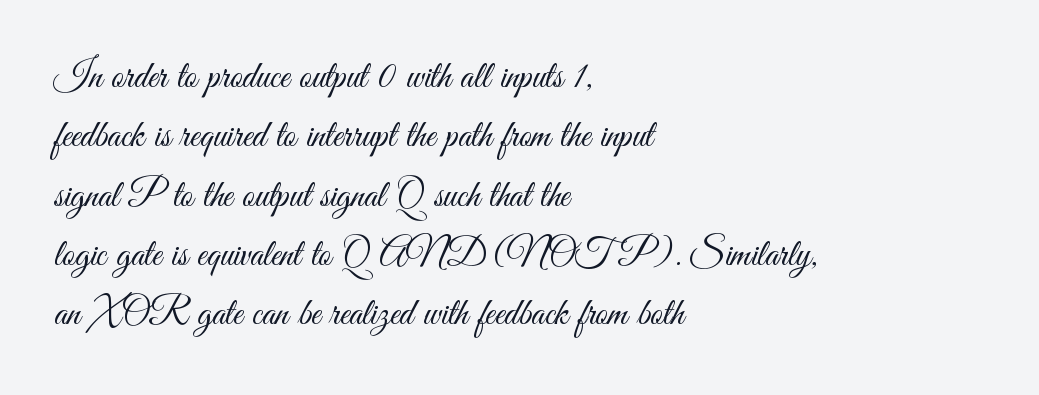
Q: Is the text bold? A: No.
Q: Is the text italic (slanted)? A: Yes.
Q: Is the typeface a serif or a sans-serif typeface? A: Sans-serif.
Q: Is the text underlined? A: No.
Q: How is the paragraph aligned? A: Left-aligned.
Q: Is the spacing between letters normal or unusually wide? A: Normal.
Q: Is the spacing between lines tight, normal or loose? A: Normal.
Q: Width (condensed, normal, or wide)? A: Condensed.
Q: Stroke contrast? A: Medium.
Q: x-height? A: Small.
Q: Monospaced? A: No.
